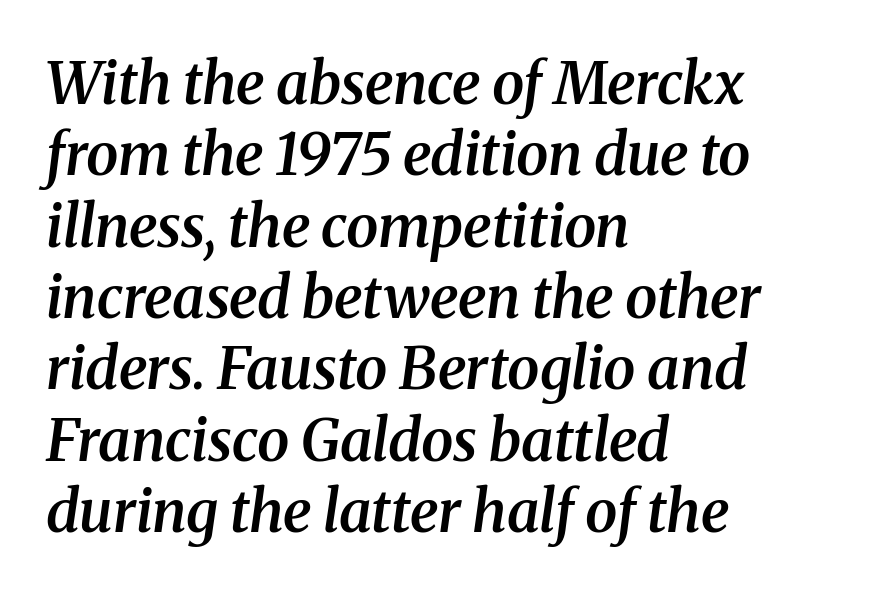
The image shows 58 px semibold serif type, italic (leaning right); set left-aligned, line spacing 1.23x, normal letter spacing, not underlined; medium stroke contrast and a medium x-height.
